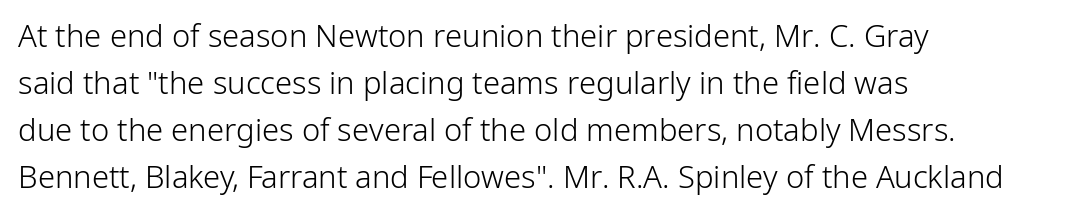
The image shows 31 px light sans-serif type, upright; set left-aligned, normal line spacing (1.52x), normal letter spacing, not underlined; low stroke contrast and a medium x-height.
